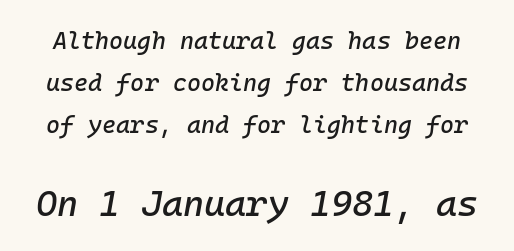
Q: Is the text italic (slanted)? A: Yes, it leans right by about 10 degrees.
Q: Is the text underlined? A: No.
Q: Is the spacing between letters normal or unusually wide? A: Normal.
Q: Which block of text is set in a larger size, the first (top) or the second (bottom)? A: The second (bottom) one.
Q: Width (condensed, normal, or wide)? A: Normal.
Q: Stroke contrast? A: Low.
Q: x-height? A: Medium.
Q: Monospaced? A: Yes.
